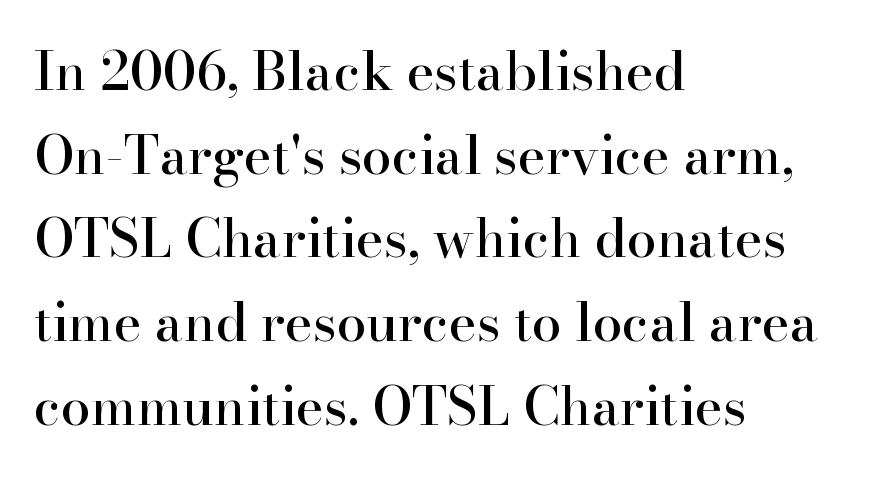
The image shows 53 px serif type, upright; set left-aligned, normal line spacing (1.58x), normal letter spacing, not underlined; high stroke contrast and a small x-height.
